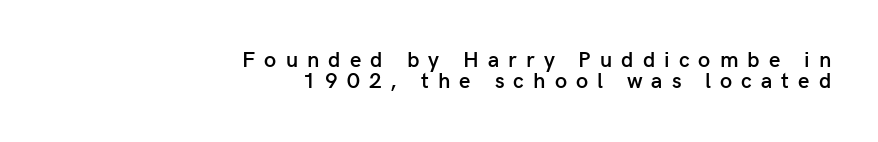
The image shows 22 px text type, upright; set right-aligned, tight line spacing (0.95x), unusually wide letter spacing (+0.41 em), not underlined.
